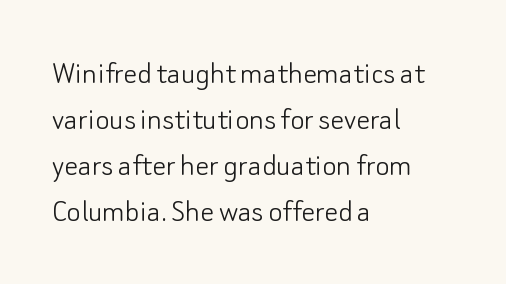
Between one letter and the next there's only the usual sliver of space. Notice how the passage keeps a crisp vertical edge on the left only. The area under the type is left untouched. What kind of face is this? One without serifs — a sans. Character widths vary here, with narrow letters taking less room than wide ones. A typesetter would call this leading conventional body-copy spacing.
